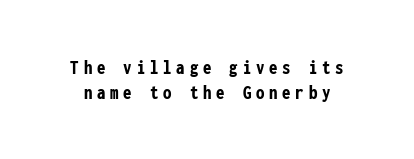
The image shows 21 px bold type, upright; set line spacing 1.2x, unusually wide letter spacing (+0.23 em), not underlined.
